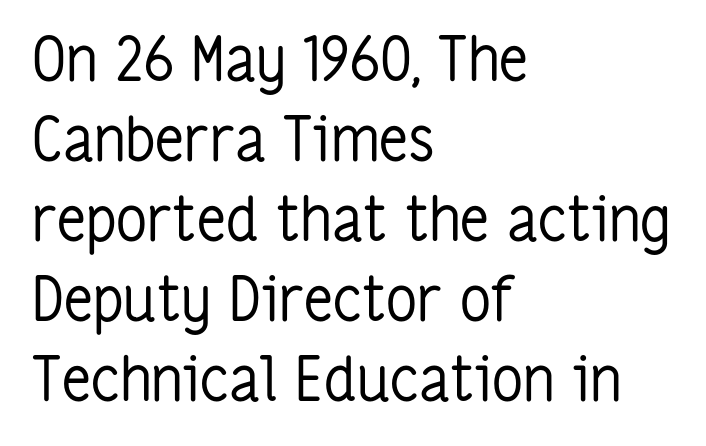
Q: Is the text bold? A: No.
Q: Is the text italic (slanted)? A: No, it is upright.
Q: Is the typeface a serif or a sans-serif typeface? A: Sans-serif.
Q: Is the text underlined? A: No.
Q: How is the paragraph aligned? A: Left-aligned.
Q: Is the spacing between letters normal or unusually wide? A: Normal.
Q: Is the spacing between lines tight, normal or loose? A: Normal.
Q: Width (condensed, normal, or wide)? A: Condensed.
Q: Stroke contrast? A: Low.
Q: x-height? A: Medium.
Q: Monospaced? A: No.
